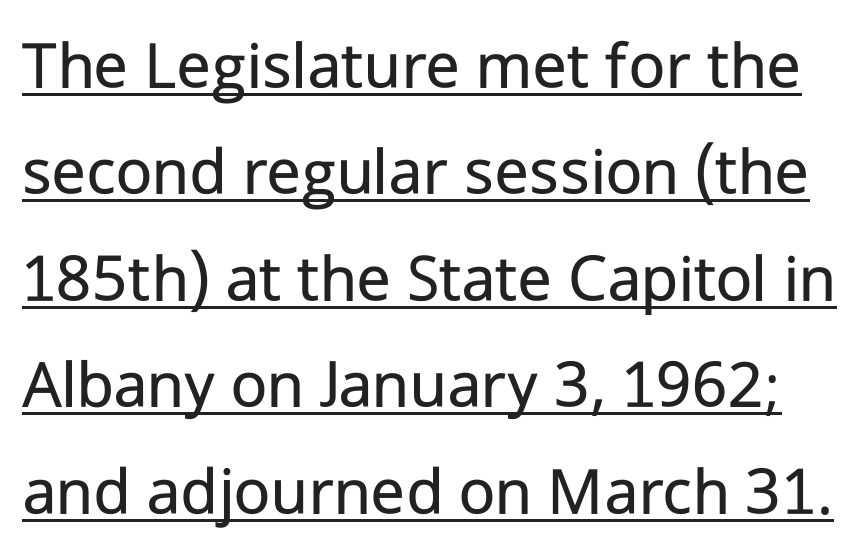
The glyphs are accompanied by a horizontal stroke just below them. Is this a fixed-width face? No — the glyphs have proportional, varying widths. The letterforms sit at book weight or below. Students, observe: this is what conventionally led text looks like. This is the regular roman posture of the typeface. Between one letter and the next there's only the usual sliver of space.
